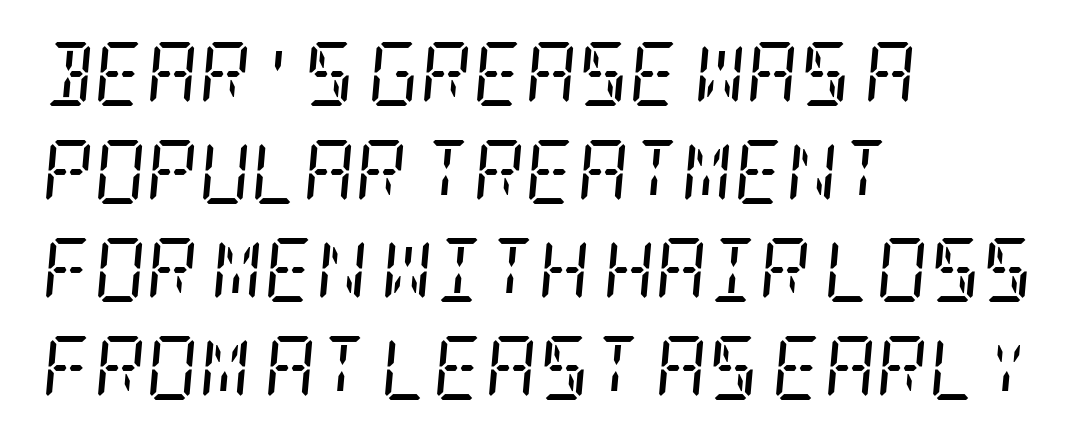
{"serif": "yes", "italic": "yes", "lean": "right", "slant_degrees": 5, "bold": "no", "weight": "regular", "width": "condensed", "stroke_contrast": "low", "x_height": "large", "underline": "no", "align": "left", "line_spacing": "normal", "line_spacing_ratio": 1.53, "letter_spacing": "normal", "letter_spacing_em": 0.0, "glyph_px": 64}
